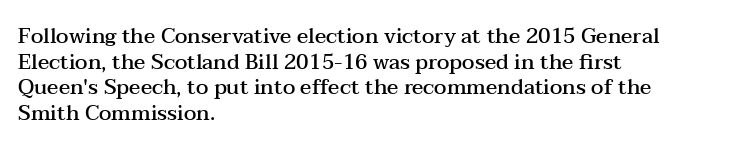
The image shows 21 px text type, upright; set left-aligned, line spacing 1.22x, normal letter spacing, not underlined.
